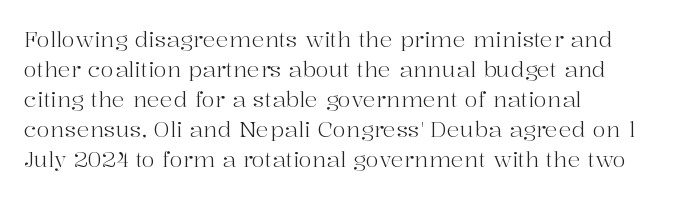
The image shows 22 px text type, upright; set left-aligned, normal line spacing (1.36x), normal letter spacing, not underlined.
